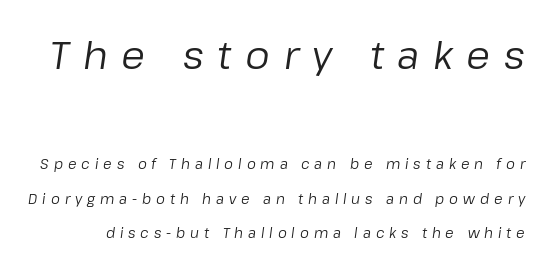
Q: Is the text bold? A: No.
Q: Is the text italic (slanted)? A: Yes, it leans right by about 8 degrees.
Q: Is the text underlined? A: No.
Q: Is the spacing between letters normal or unusually wide? A: Unusually wide.
Q: Is the spacing between lines tight, normal or loose? A: Loose.
Q: Which block of text is set in a larger size, the first (top) or the second (bottom)? A: The first (top) one.
Q: Width (condensed, normal, or wide)? A: Normal.
Q: Stroke contrast? A: Low.
Q: x-height? A: Medium.
Q: Monospaced? A: No.
